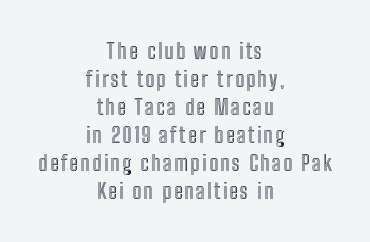
Q: Is the text italic (slanted)? A: No, it is upright.
Q: Is the text underlined? A: No.
Q: How is the paragraph aligned? A: Centered.
Q: Is the spacing between lines tight, normal or loose? A: Normal.
